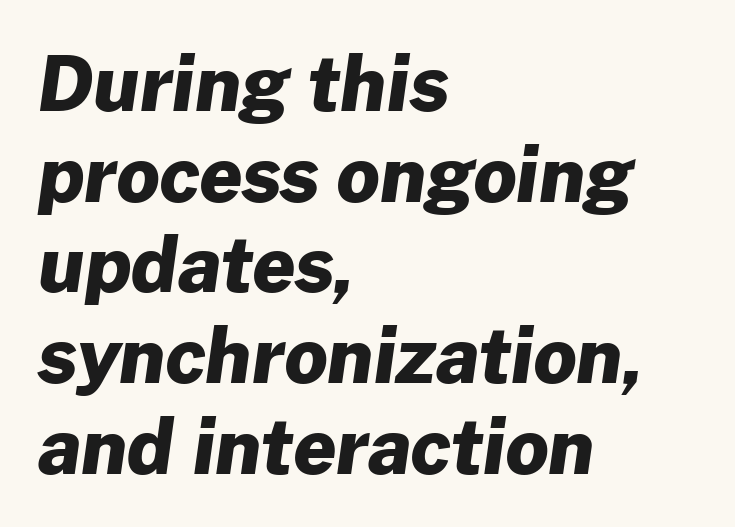
The image shows 75 px heavy sans-serif type; set left-aligned, line spacing 1.21x, normal letter spacing, not underlined; low stroke contrast and a medium x-height.
